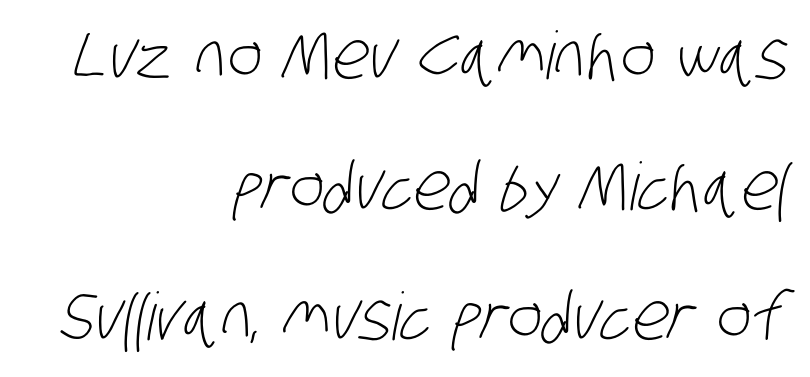
The line texture is even and compact thanks to regular tracking. Proportional: the letters do not fall into vertical columns. Weight: not bold — regular or lighter. A flush-right, rag-left setting is used for this passage.
